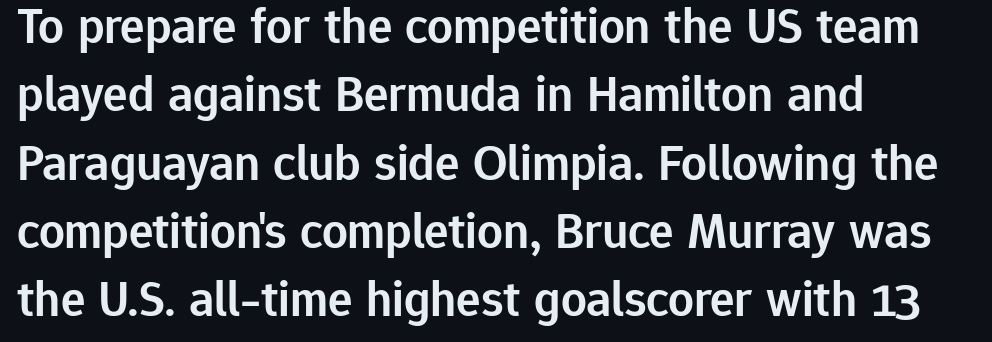
The image shows 51 px semibold sans-serif type, upright; set left-aligned, normal line spacing (1.34x), normal letter spacing, not underlined; low stroke contrast and a medium x-height.
